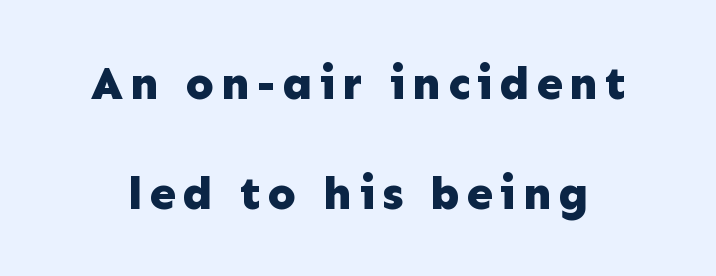
{"serif": "no", "italic": "no", "bold": "yes", "weight": "bold", "width": "normal", "stroke_contrast": "low", "x_height": "medium", "monospaced": "no", "underline": "no", "line_spacing": "loose", "line_spacing_ratio": 2.33, "glyph_px": 47}
